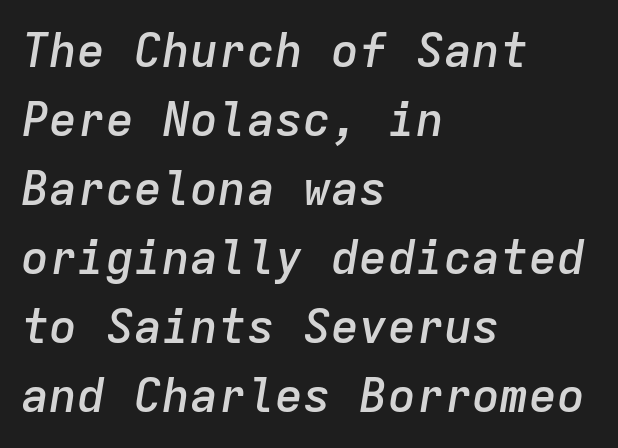
Q: Is the text bold? A: Semi-bold.
Q: Is the text italic (slanted)? A: Yes, it leans right by about 9 degrees.
Q: Is the text underlined? A: No.
Q: How is the paragraph aligned? A: Left-aligned.
Q: Is the spacing between letters normal or unusually wide? A: Normal.
Q: Is the spacing between lines tight, normal or loose? A: Normal.
Q: Width (condensed, normal, or wide)? A: Normal.
Q: Stroke contrast? A: Low.
Q: x-height? A: Medium.
Q: Monospaced? A: Yes.
